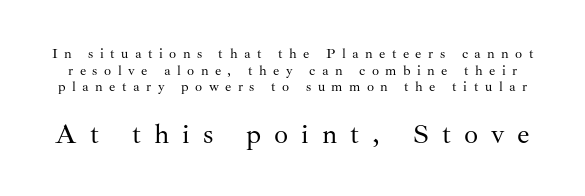
Honestly, the letter spacing is so wide it's the main thing you notice. Caption: upper text group reduced, lower text group enlarged. Small tapered or slab feet sit at the stroke ends, so this counts as serif. This sample has the flowing, uneven cadence of proportional lettering. The lettering holds an erect, upright posture throughout.
